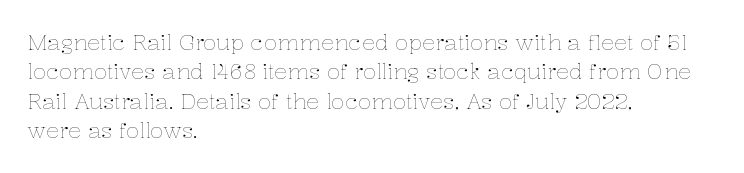
Bare-footed words on every line. Every stem runs plumb, perpendicular to the baseline. The typesetting does not lean heavy: it is not bold. Tracking value appears to be zero — textbook default spacing. The vertical gap from one line to the next is medium.
